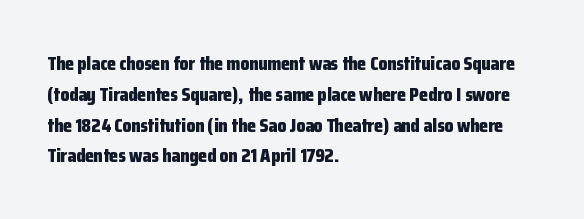
A student would call this left alignment; a typographer would say flush left, rag right. Any mark beneath the type? The region is blank. A dark, heavy texture on the line: the type is bold. The leading is moderate, giving the passage an even texture. The gaps between neighbouring characters are ordinary and unremarkable. The axis of the letterforms is exactly vertical.
